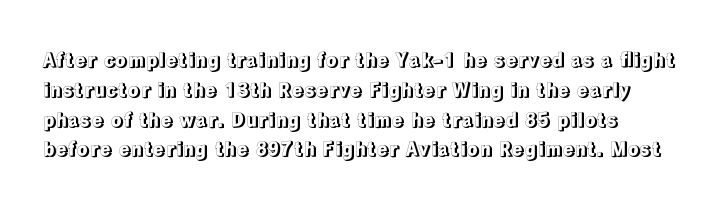
The image shows 20 px text type, upright; set normal line spacing (1.49x), normal letter spacing, not underlined.
